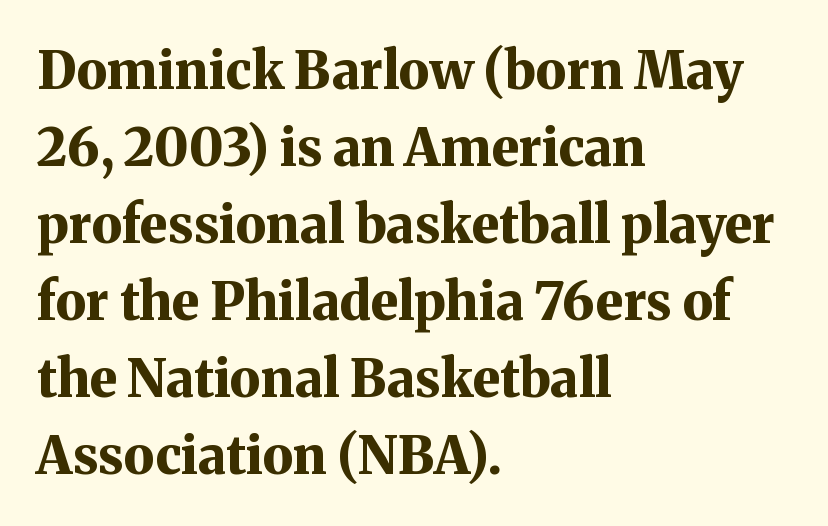
The image shows 52 px bold serif type, upright; set left-aligned, normal line spacing (1.48x), normal letter spacing, not underlined; medium stroke contrast and a medium x-height.
